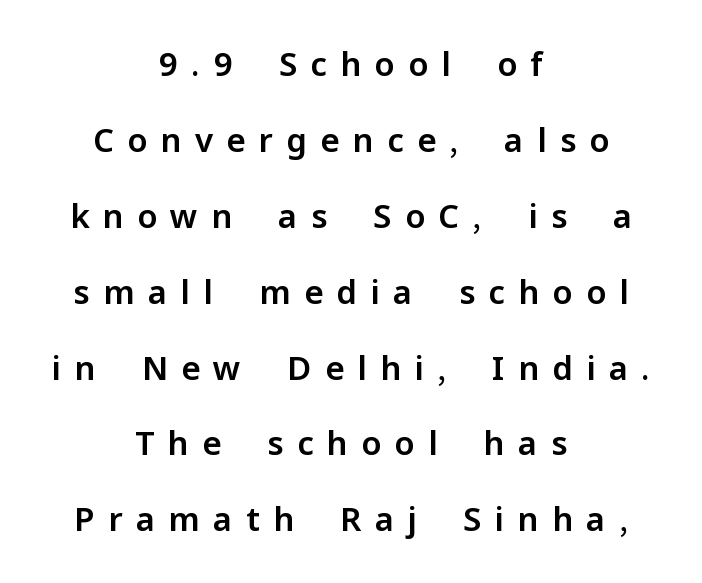
{"serif": "no", "italic": "no", "width": "normal", "stroke_contrast": "low", "x_height": "medium", "monospaced": "no", "underline": "no", "align": "center", "line_spacing": "loose", "line_spacing_ratio": 2.3, "letter_spacing": "wide", "letter_spacing_em": 0.4, "glyph_px": 33}
